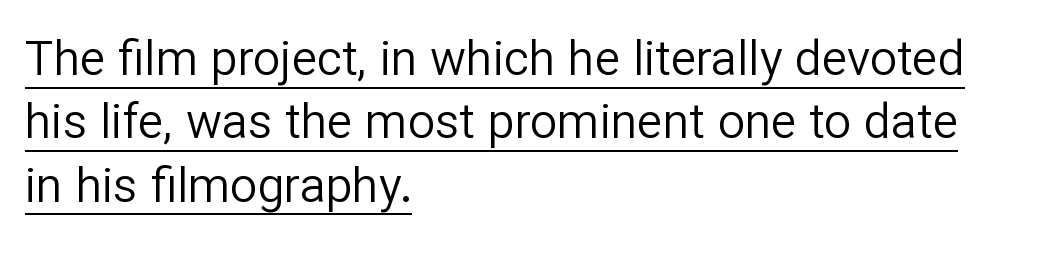
{"serif": "no", "italic": "no", "bold": "no", "weight": "regular", "width": "normal", "stroke_contrast": "low", "x_height": "medium", "monospaced": "no", "underline": "yes", "align": "left", "line_spacing": "normal", "line_spacing_ratio": 1.32, "letter_spacing": "normal", "letter_spacing_em": 0.0, "glyph_px": 48}
